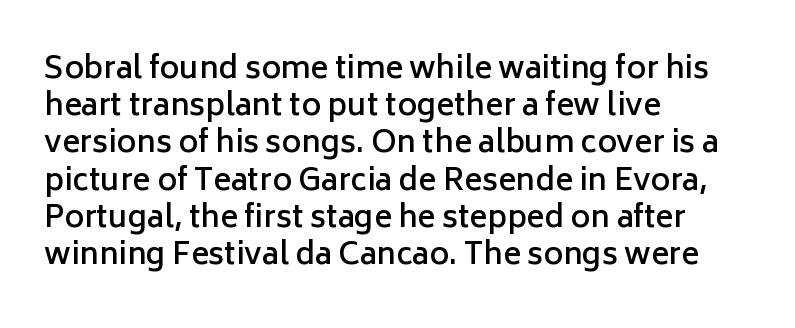
Letterform terminals end flat and unadorned throughout the passage. Line beginnings align vertically; line endings do not. Proportional: the letters do not fall into vertical columns. The specimen omits any rule beneath the text block's lines. These lines keep a tight, regular rhythm from letter to letter.
